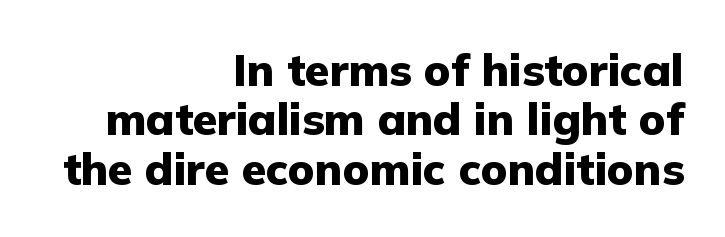
Leftover space on each line is placed entirely before the opening word. One glance says dense: line gaps are narrower than usual. Italic? Not at all — the glyphs are vertical. Note the varied advance widths — an 'i' is clearly narrower than an 'm'. Bare-footed words on every line.
